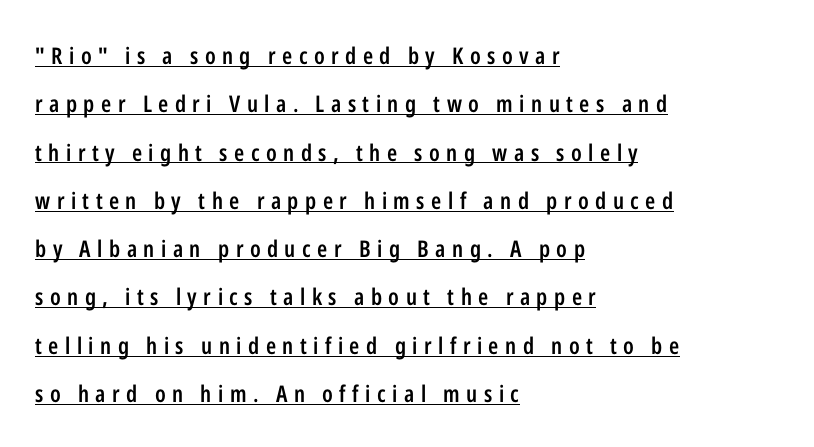
{"italic": "no", "bold": "semi", "underline": "yes", "align": "left", "line_spacing": "loose", "line_spacing_ratio": 2.1, "letter_spacing": "wide", "letter_spacing_em": 0.28, "glyph_px": 23}
